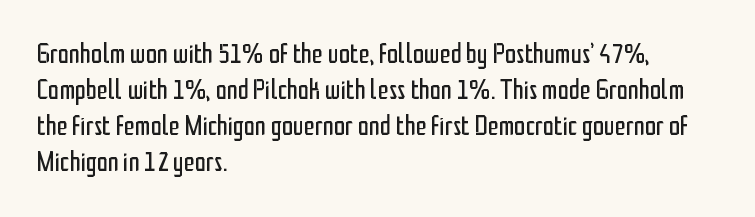
{"serif": "no", "italic": "no", "bold": "no", "weight": "regular", "width": "condensed", "stroke_contrast": "low", "x_height": "medium", "monospaced": "no", "underline": "no", "align": "left", "line_spacing": "normal", "line_spacing_ratio": 1.28, "letter_spacing": "normal", "letter_spacing_em": 0.0, "glyph_px": 28}
